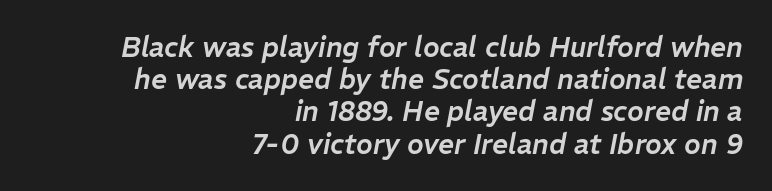
Q: Is the text italic (slanted)? A: Yes, it leans right by about 11 degrees.
Q: Is the text underlined? A: No.
Q: How is the paragraph aligned? A: Right-aligned.
Q: Is the spacing between letters normal or unusually wide? A: Normal.
Q: Is the spacing between lines tight, normal or loose? A: Tight.
Q: Width (condensed, normal, or wide)? A: Normal.
Q: Stroke contrast? A: Low.
Q: x-height? A: Medium.
Q: Monospaced? A: No.
